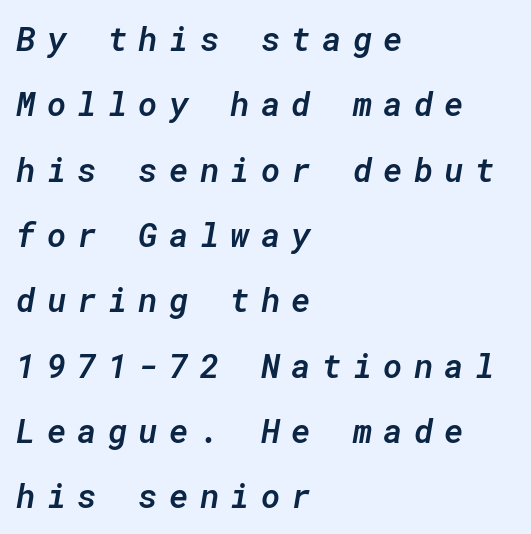
Q: Is the text bold? A: Semi-bold.
Q: Is the text italic (slanted)? A: Yes, it leans right by about 10 degrees.
Q: Is the text underlined? A: No.
Q: How is the paragraph aligned? A: Left-aligned.
Q: Is the spacing between letters normal or unusually wide? A: Unusually wide.
Q: Is the spacing between lines tight, normal or loose? A: Loose.
Q: Width (condensed, normal, or wide)? A: Normal.
Q: Stroke contrast? A: Low.
Q: x-height? A: Medium.
Q: Monospaced? A: Yes.
